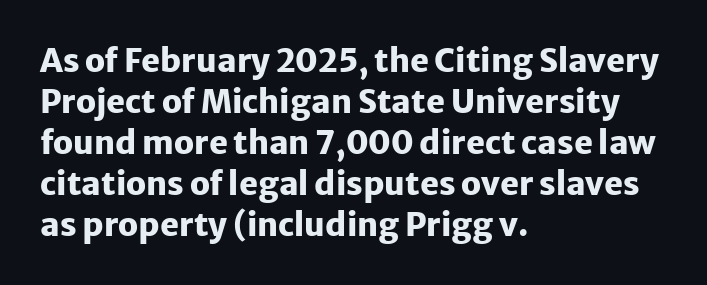
Posture: straight, roman, zero tilt. The block of text has a typical density, with ordinary space between rows. Unlike a traditional serif, this face leaves its strokes unadorned. Unmarked baselines from the first word to the last.
